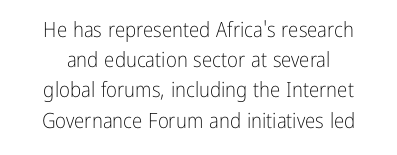
{"italic": "no", "bold": "no", "underline": "no", "line_spacing": "normal", "line_spacing_ratio": 1.44, "letter_spacing": "normal", "letter_spacing_em": 0.0, "glyph_px": 21}
